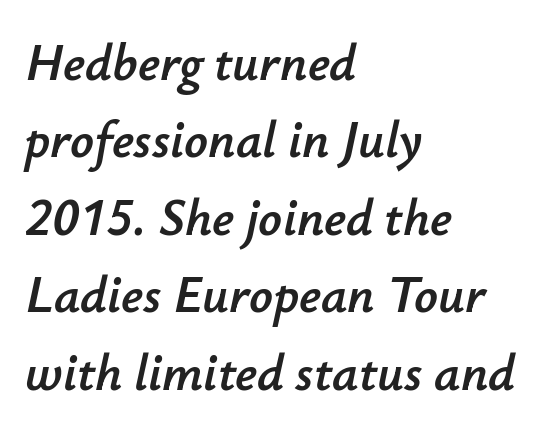
Q: Is the text italic (slanted)? A: Yes, it leans right by about 12 degrees.
Q: Is the text underlined? A: No.
Q: How is the paragraph aligned? A: Left-aligned.
Q: Is the spacing between letters normal or unusually wide? A: Normal.
Q: Is the spacing between lines tight, normal or loose? A: Normal.
Q: Width (condensed, normal, or wide)? A: Normal.
Q: Stroke contrast? A: Low.
Q: x-height? A: Small.
Q: Monospaced? A: No.
